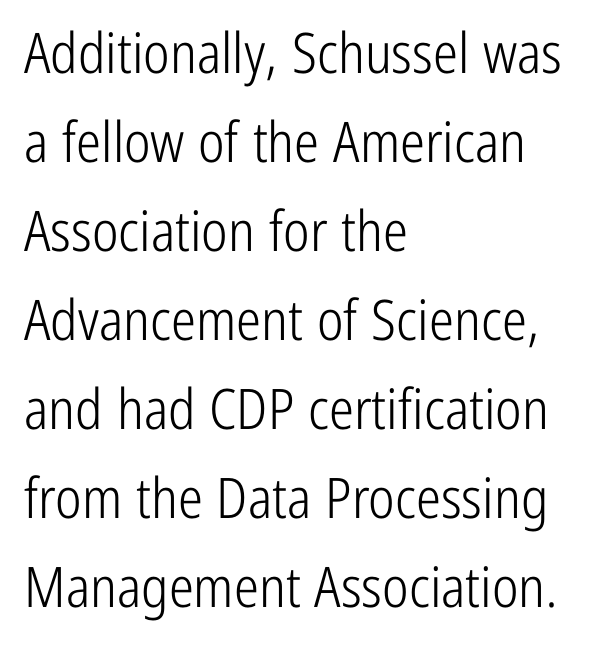
{"serif": "no", "italic": "no", "bold": "no", "weight": "light", "width": "condensed", "stroke_contrast": "low", "x_height": "medium", "monospaced": "no", "underline": "no", "align": "left", "line_spacing": "normal", "line_spacing_ratio": 1.59, "letter_spacing": "normal", "letter_spacing_em": 0.0, "glyph_px": 56}
